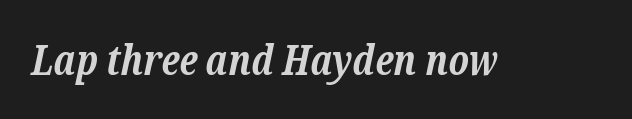
{"serif": "yes", "italic": "yes", "lean": "right", "slant_degrees": 12, "bold": "yes", "weight": "bold", "width": "normal", "stroke_contrast": "low", "x_height": "medium", "monospaced": "no", "underline": "no", "letter_spacing": "normal", "letter_spacing_em": 0.0, "glyph_px": 41}
